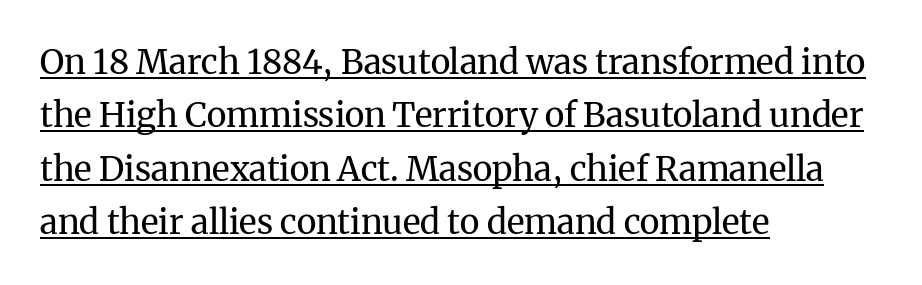
Q: Is the text bold? A: No.
Q: Is the text italic (slanted)? A: No, it is upright.
Q: Is the typeface a serif or a sans-serif typeface? A: Serif.
Q: Is the text underlined? A: Yes.
Q: How is the paragraph aligned? A: Left-aligned.
Q: Is the spacing between letters normal or unusually wide? A: Normal.
Q: Is the spacing between lines tight, normal or loose? A: Normal.
Q: Width (condensed, normal, or wide)? A: Normal.
Q: Stroke contrast? A: Medium.
Q: x-height? A: Medium.
Q: Monospaced? A: No.
